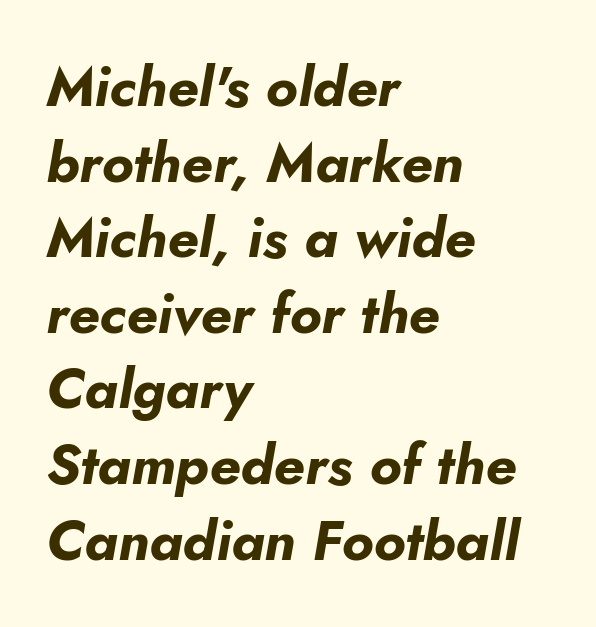
The area under the type is left untouched. The ragged edge is on the right, which tells us the setting is flush left. This is heavy type, rendered in bold. The rendering uses natural spacing where letterforms have individual widths.
